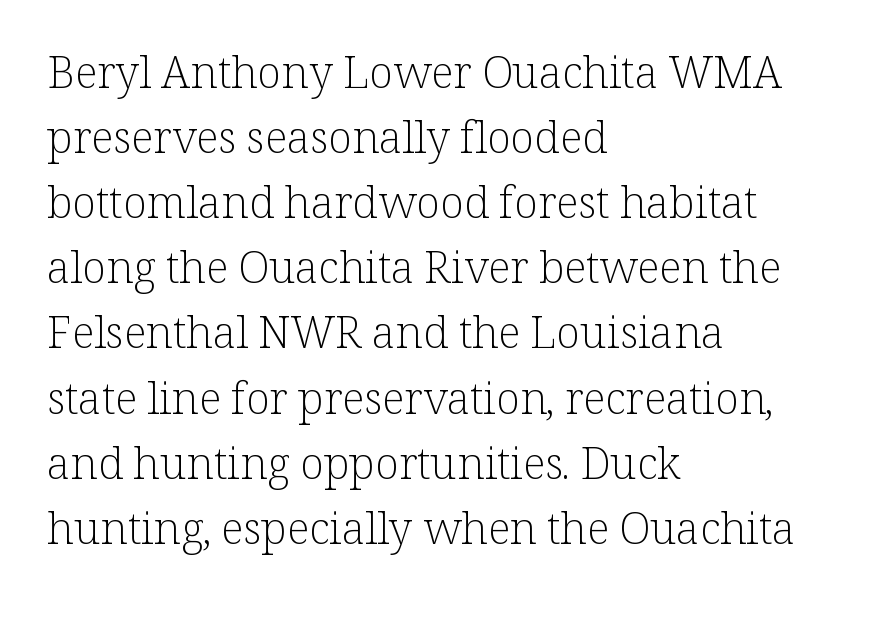
{"serif": "yes", "italic": "no", "bold": "no", "weight": "light", "width": "normal", "stroke_contrast": "low", "x_height": "medium", "monospaced": "no", "underline": "no", "align": "left", "line_spacing": "normal", "line_spacing_ratio": 1.48, "letter_spacing": "normal", "letter_spacing_em": 0.0, "glyph_px": 44}
